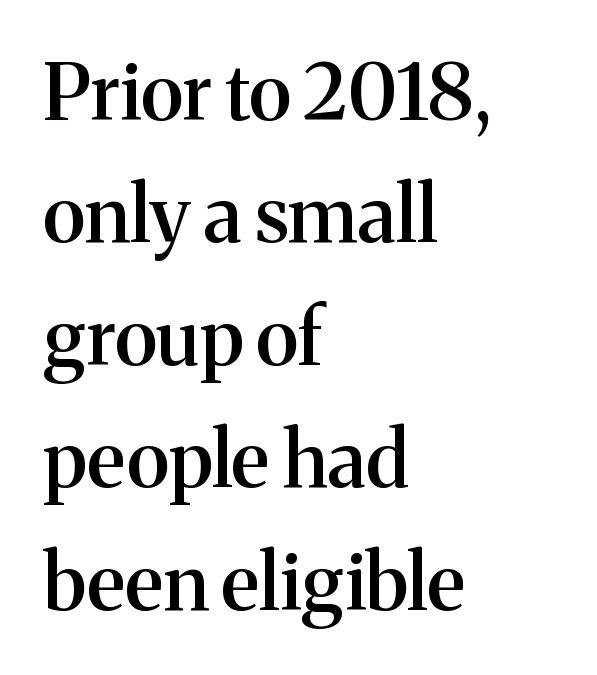
The image shows 78 px semibold serif type, upright; set left-aligned, normal line spacing (1.57x), normal letter spacing, not underlined; medium stroke contrast and a medium x-height.
